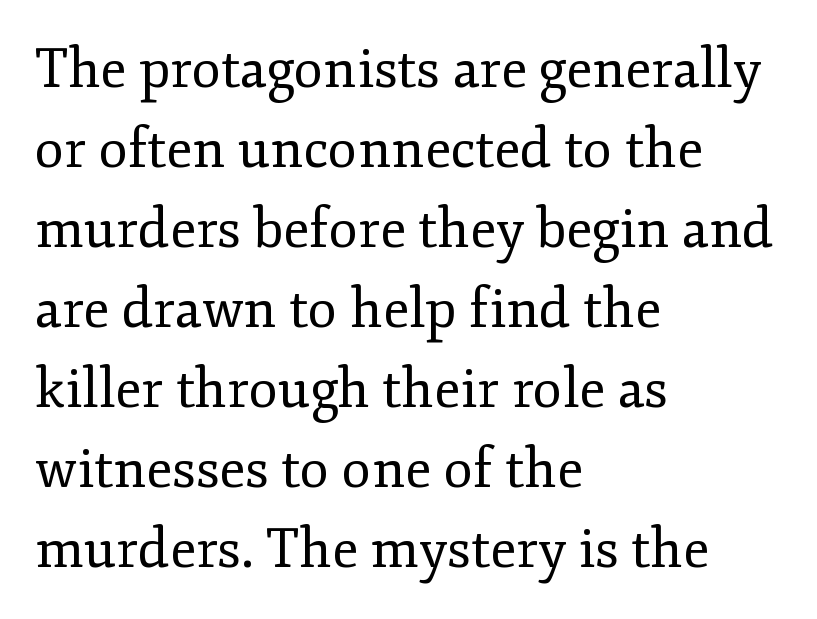
Letters have the restrained weight of plain body copy at most. The type is set solid horizontally, with unmodified tracking. The rendering uses natural spacing where letterforms have individual widths. Serifs: yes, visible at the terminals of the letterforms.
